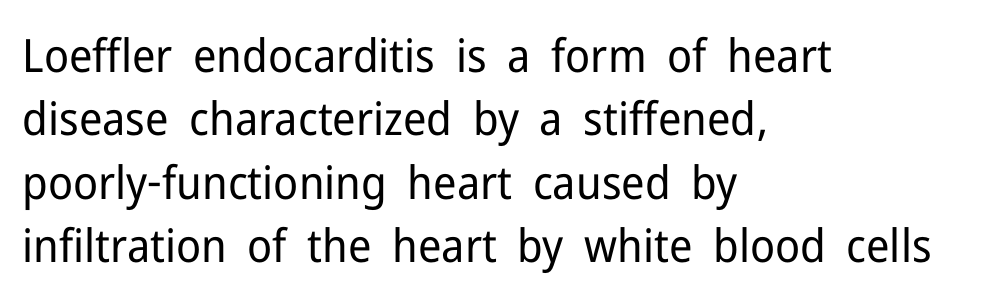
{"serif": "no", "italic": "no", "bold": "no", "weight": "regular", "width": "normal", "stroke_contrast": "low", "x_height": "medium", "monospaced": "no", "underline": "no", "align": "left", "line_spacing": "normal", "line_spacing_ratio": 1.38, "letter_spacing": "normal", "letter_spacing_em": 0.0, "glyph_px": 46}
